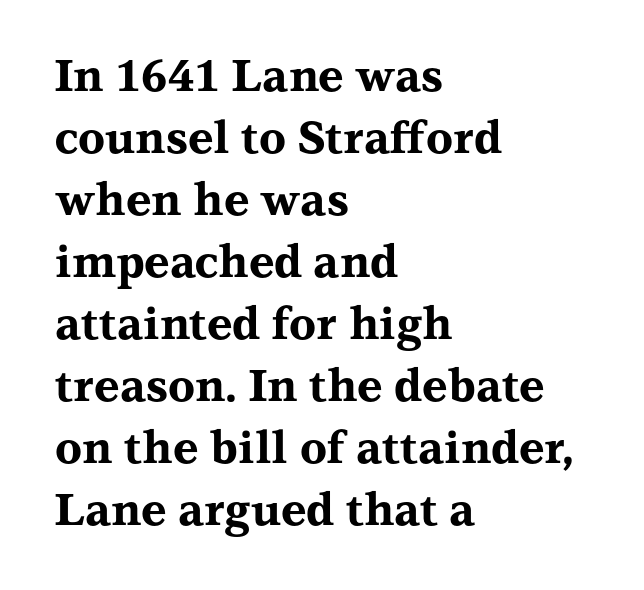
The image shows 44 px bold, wide serif type, upright; set left-aligned, normal line spacing (1.41x), normal letter spacing, not underlined; medium stroke contrast and a medium x-height.
